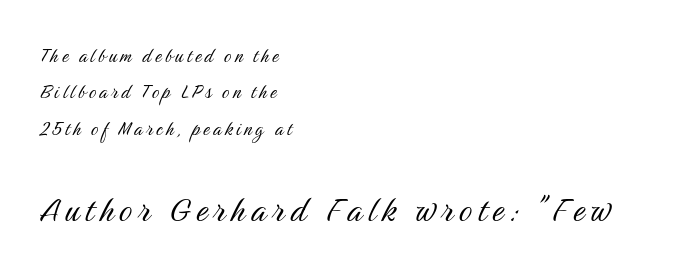
Check under the words: just untouched page. Is this a fixed-width face? No — the glyphs have proportional, varying widths. Which chunk is bigger? The second one — the bottom block dwarfs the top.
